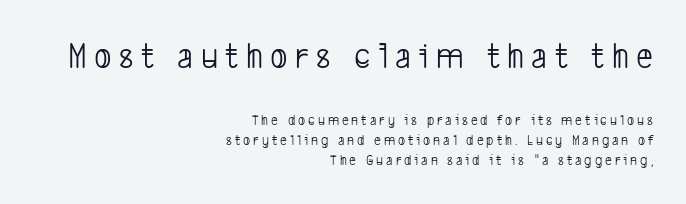
The image shows 37 px light, condensed sans-serif type; set right-aligned, normal line spacing (1.32x), unusually wide letter spacing (+0.2 em), not underlined; the first (top) block is 2.47x larger; low stroke contrast and a medium x-height.
